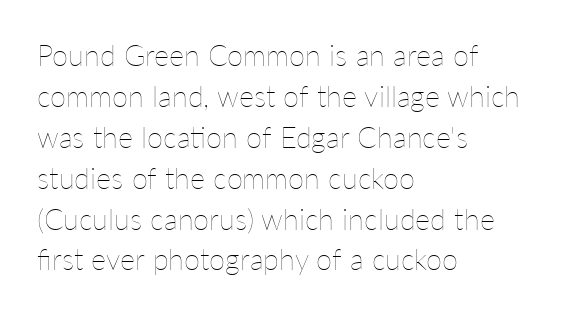
Q: Is the text bold? A: No.
Q: Is the text italic (slanted)? A: No, it is upright.
Q: Is the text underlined? A: No.
Q: How is the paragraph aligned? A: Left-aligned.
Q: Is the spacing between letters normal or unusually wide? A: Normal.
Q: Is the spacing between lines tight, normal or loose? A: Normal.
Q: Width (condensed, normal, or wide)? A: Normal.
Q: Stroke contrast? A: Low.
Q: x-height? A: Medium.
Q: Monospaced? A: No.
